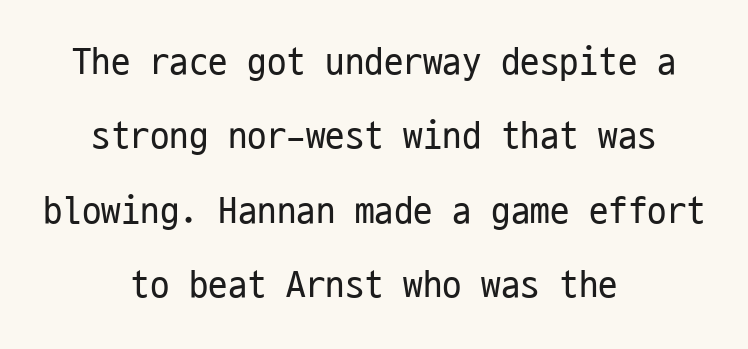
{"serif": "no", "italic": "no", "bold": "no", "weight": "regular", "width": "condensed", "stroke_contrast": "low", "x_height": "medium", "monospaced": "yes", "underline": "no", "align": "center", "line_spacing": "loose", "line_spacing_ratio": 1.91, "letter_spacing": "normal", "letter_spacing_em": 0.0, "glyph_px": 39}
